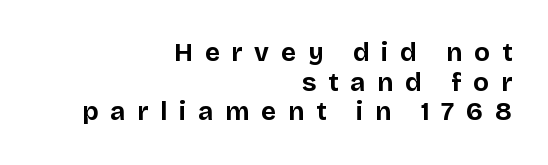
Rule under the text: the space is simply empty. Posture: vertical. Caption: multi-line text, flush right, ragged left. The glyphs have the mass of a bold cut.
